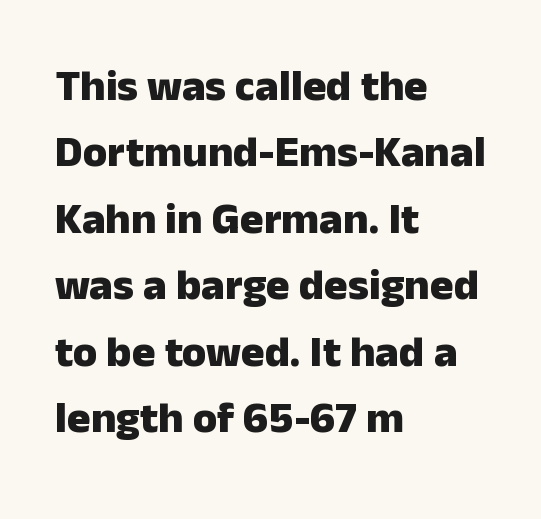
{"serif": "no", "italic": "no", "bold": "yes", "weight": "heavy", "width": "normal", "stroke_contrast": "low", "x_height": "medium", "monospaced": "no", "underline": "no", "align": "left", "line_spacing": "normal", "line_spacing_ratio": 1.51, "letter_spacing": "normal", "letter_spacing_em": 0.0, "glyph_px": 44}
